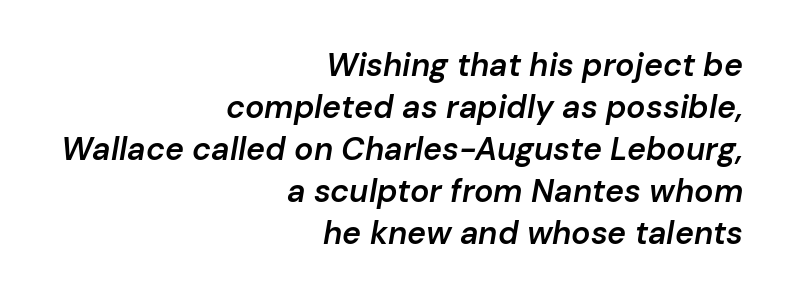
{"italic": "yes", "lean": "right", "slant_degrees": 10, "bold": "semi", "weight": "semibold", "width": "normal", "stroke_contrast": "low", "x_height": "medium", "monospaced": "no", "underline": "no", "align": "right", "line_spacing": "normal", "line_spacing_ratio": 1.31, "letter_spacing": "normal", "letter_spacing_em": 0.0, "glyph_px": 32}
